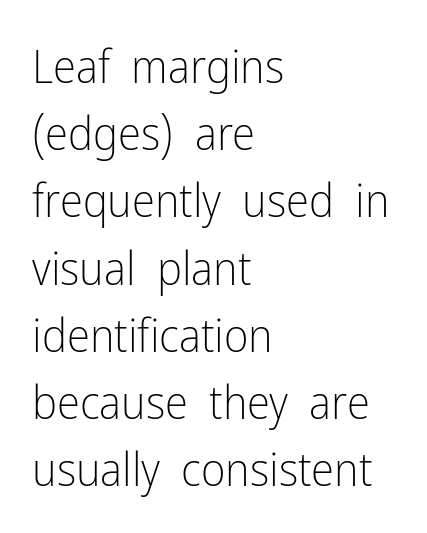
The image shows 47 px light, condensed sans-serif type, upright; set left-aligned, normal line spacing (1.43x), normal letter spacing, not underlined; low stroke contrast and a medium x-height.
